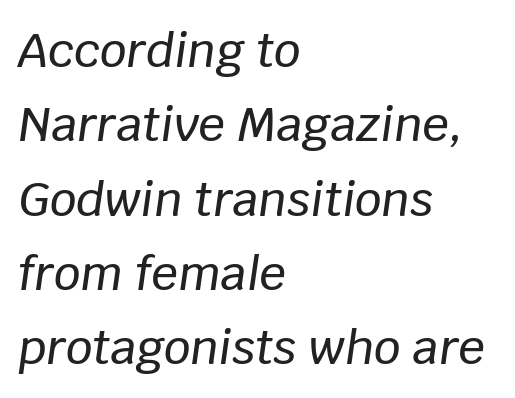
The image shows 47 px text type, italic (leaning right); set left-aligned, normal line spacing (1.58x), normal letter spacing, not underlined; low stroke contrast and a large x-height.
